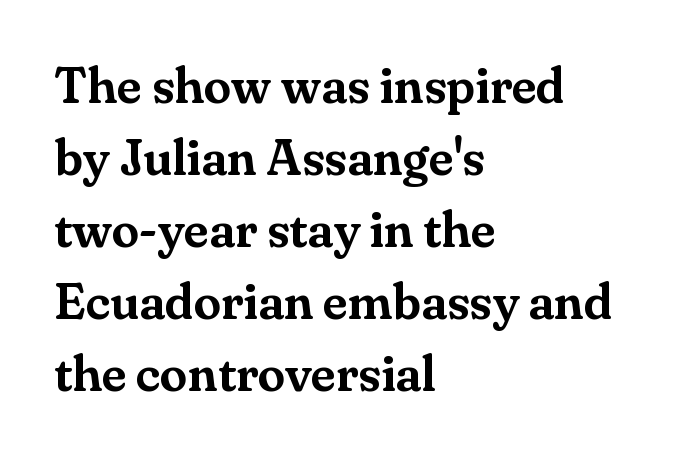
Q: Is the text italic (slanted)? A: No, it is upright.
Q: Is the typeface a serif or a sans-serif typeface? A: Serif.
Q: Is the text underlined? A: No.
Q: How is the paragraph aligned? A: Left-aligned.
Q: Is the spacing between letters normal or unusually wide? A: Normal.
Q: Is the spacing between lines tight, normal or loose? A: Normal.
Q: Width (condensed, normal, or wide)? A: Normal.
Q: Stroke contrast? A: Medium.
Q: x-height? A: Small.
Q: Monospaced? A: No.
